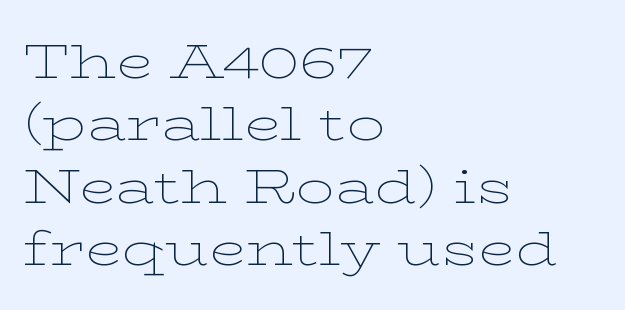
The image shows 48 px thin, wide serif type, upright; set left-aligned, normal line spacing (1.3x), normal letter spacing, not underlined; low stroke contrast and a medium x-height.
